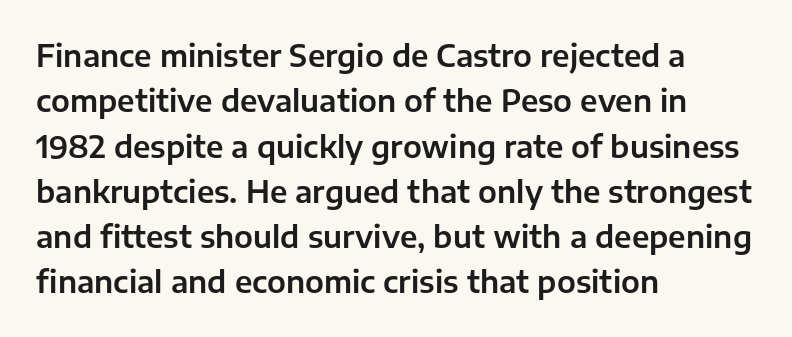
{"serif": "no", "italic": "no", "width": "normal", "stroke_contrast": "low", "x_height": "medium", "monospaced": "no", "underline": "no", "align": "left", "line_spacing": "normal", "line_spacing_ratio": 1.51, "letter_spacing": "normal", "letter_spacing_em": 0.0, "glyph_px": 30}
